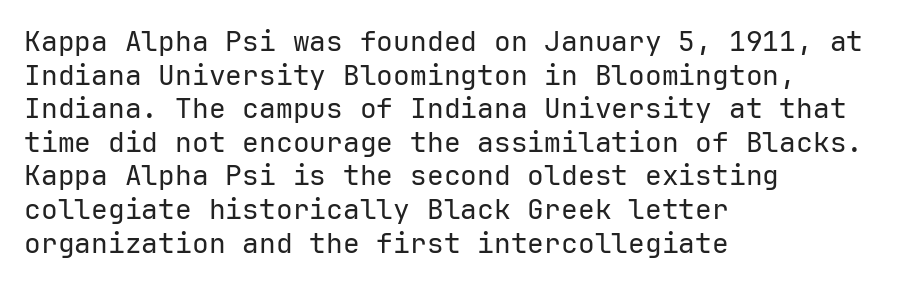
In CSS terms this would be text-align: left. Check the space under the baseline: it is left empty. The font sits on the lighter half of the weight spectrum, regular included. The face used here is a sans, in the tradition of grotesques and geometrics. Posture: straight, roman, zero tilt.
